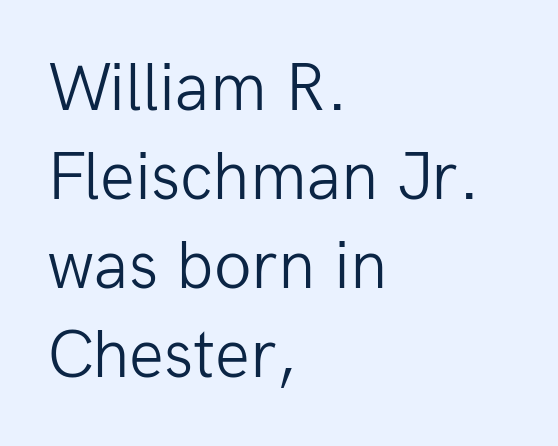
The image shows 69 px light sans-serif type, upright; set left-aligned, normal line spacing (1.29x), normal letter spacing, not underlined; low stroke contrast and a medium x-height.
